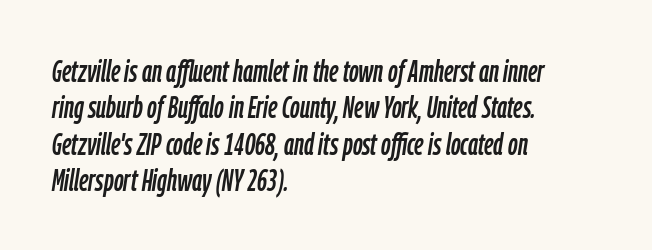
The image shows 30 px condensed type, italic (leaning right); set left-aligned, line spacing 1.21x, normal letter spacing, not underlined; low stroke contrast and a medium x-height.
